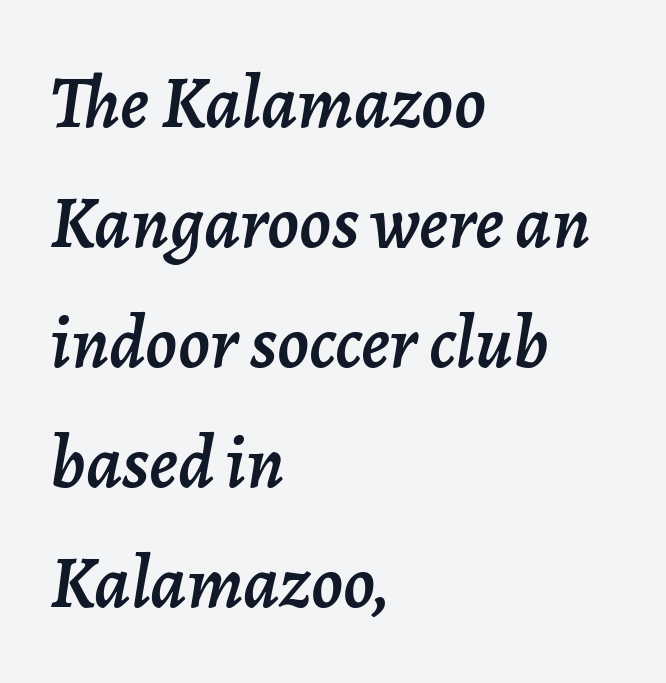
{"italic": "yes", "lean": "right", "slant_degrees": 7, "width": "normal", "stroke_contrast": "low", "x_height": "medium", "monospaced": "no", "underline": "no", "align": "left", "line_spacing": "normal", "line_spacing_ratio": 1.6, "letter_spacing": "normal", "letter_spacing_em": 0.0, "glyph_px": 75}
